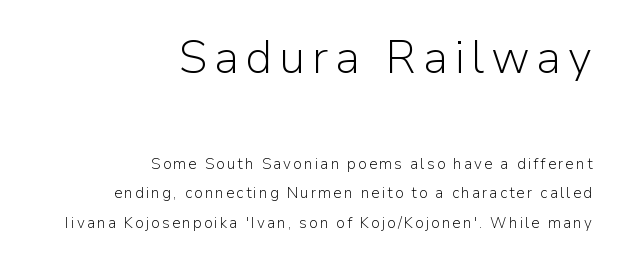
Q: Is the text bold? A: No.
Q: Is the text italic (slanted)? A: No, it is upright.
Q: Is the typeface a serif or a sans-serif typeface? A: Sans-serif.
Q: Is the text underlined? A: No.
Q: How is the paragraph aligned? A: Right-aligned.
Q: Is the spacing between lines tight, normal or loose? A: Loose.
Q: Which block of text is set in a larger size, the first (top) or the second (bottom)? A: The first (top) one.
Q: Width (condensed, normal, or wide)? A: Normal.
Q: Stroke contrast? A: Low.
Q: x-height? A: Medium.
Q: Monospaced? A: No.
